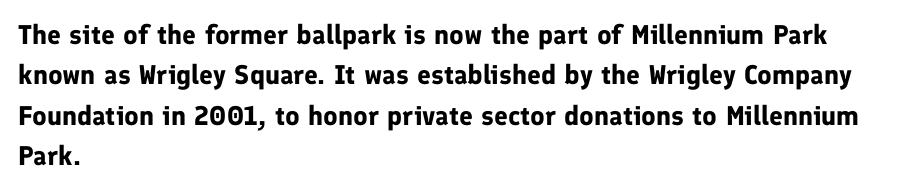
The image shows 27 px bold type, upright; set left-aligned, normal line spacing (1.5x), normal letter spacing, not underlined.
